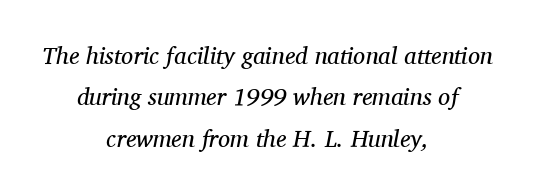
The image shows 24 px text type, italic (leaning right); set centered, line spacing 1.72x, normal letter spacing, not underlined.
